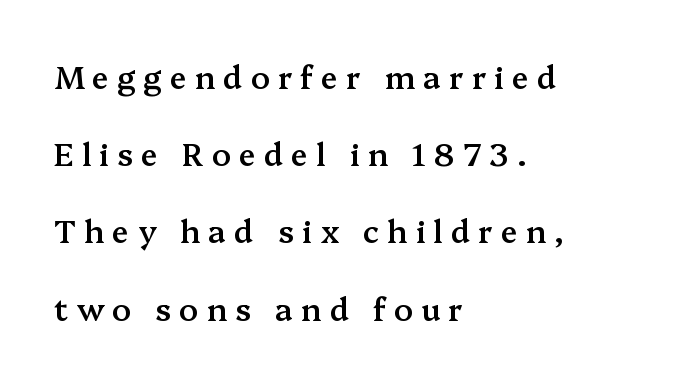
{"serif": "yes", "italic": "no", "bold": "semi", "weight": "semibold", "width": "normal", "stroke_contrast": "medium", "x_height": "medium", "monospaced": "no", "underline": "no", "align": "left", "line_spacing": "loose", "line_spacing_ratio": 2.49, "letter_spacing": "wide", "letter_spacing_em": 0.26, "glyph_px": 31}
